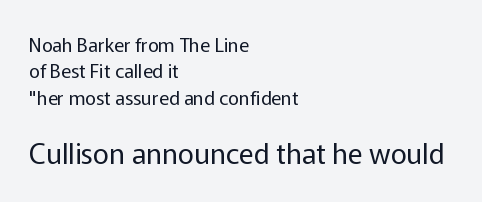
The image shows 28 px regular-weight sans-serif type, upright; set left-aligned, normal line spacing (1.39x), normal letter spacing, not underlined; the second (bottom) block is 1.47x larger; low stroke contrast and a medium x-height.
